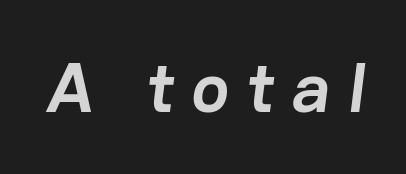
Q: Is the text bold? A: Yes.
Q: Is the typeface a serif or a sans-serif typeface? A: Sans-serif.
Q: Is the text underlined? A: No.
Q: Is the spacing between letters normal or unusually wide? A: Unusually wide.
Q: Width (condensed, normal, or wide)? A: Normal.
Q: Stroke contrast? A: Low.
Q: x-height? A: Medium.
Q: Monospaced? A: No.
